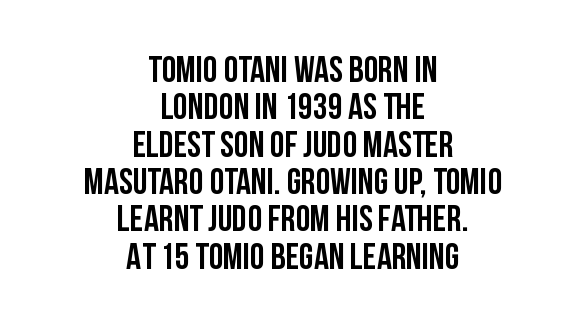
The image shows 37 px condensed sans-serif type, upright; set centered, tight line spacing (1.01x), normal letter spacing, not underlined; low stroke contrast and a large x-height.
